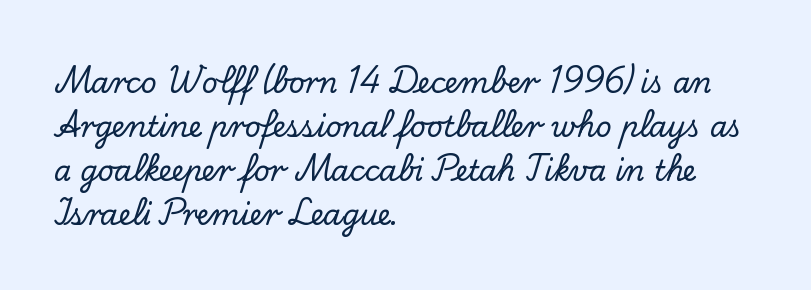
Q: Is the text italic (slanted)? A: Yes.
Q: Is the typeface a serif or a sans-serif typeface? A: Serif.
Q: Is the text underlined? A: No.
Q: How is the paragraph aligned? A: Left-aligned.
Q: Is the spacing between letters normal or unusually wide? A: Normal.
Q: Is the spacing between lines tight, normal or loose? A: Normal.
Q: Width (condensed, normal, or wide)? A: Normal.
Q: Stroke contrast? A: Low.
Q: x-height? A: Small.
Q: Monospaced? A: No.
